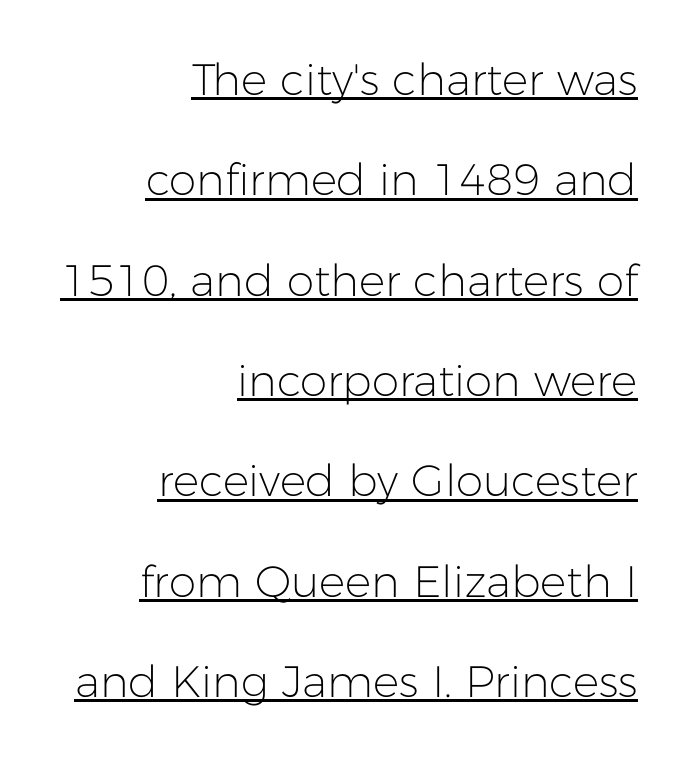
{"serif": "no", "italic": "no", "bold": "no", "weight": "light", "width": "normal", "stroke_contrast": "low", "x_height": "medium", "monospaced": "no", "underline": "yes", "align": "right", "line_spacing": "loose", "line_spacing_ratio": 2.28, "letter_spacing": "normal", "letter_spacing_em": 0.0, "glyph_px": 44}
